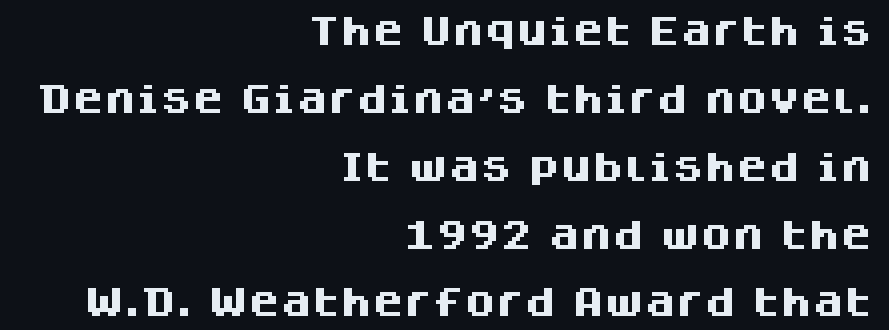
Emphasis by weight is at full strength: bold. The rendering shows plain stroke endings on the letterforms — a sans-serif design. Each line ends at the same right margin while the left side varies. Words float on clear page, feet unadorned. The lettering holds an erect, upright posture throughout.
